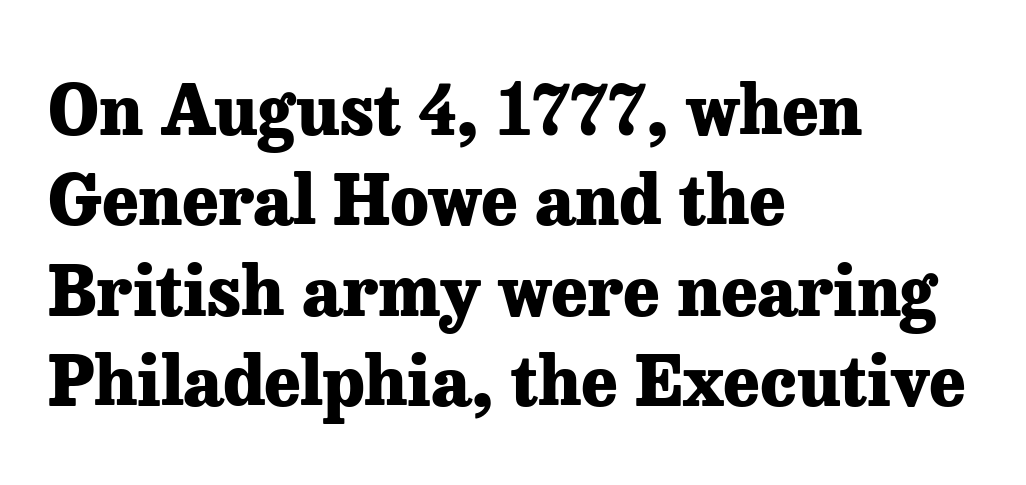
{"serif": "yes", "italic": "no", "bold": "yes", "weight": "heavy", "width": "normal", "stroke_contrast": "low", "x_height": "medium", "monospaced": "no", "underline": "no", "align": "left", "line_spacing": "normal", "line_spacing_ratio": 1.31, "letter_spacing": "normal", "letter_spacing_em": 0.0, "glyph_px": 69}
